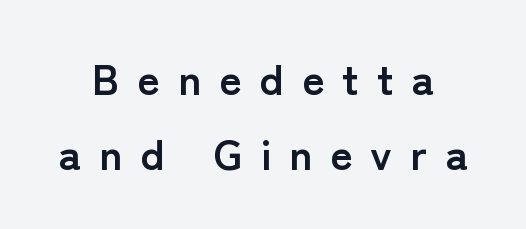
Every character sits straight up, as roman type does. Glance below the letters and you will spot only blank space. Is this a sans? Yes — the strokes have no serifs. The passage shown is typed in a proportional face where columns would drift.
